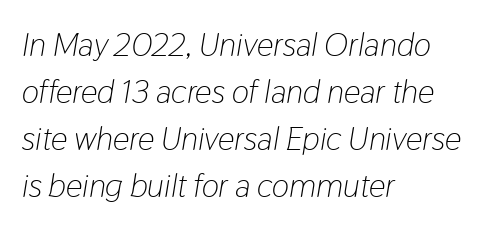
The whole block is typeset with a tilt. The string is rendered with underlining switched off. You could call the tracking neutral — neither tight nor loose. Caption: face not bold, strokes unweighted. The passage shown is typed in a proportional face where columns would drift.
